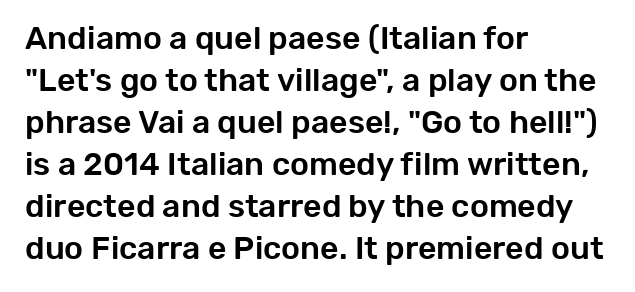
Q: Is the text italic (slanted)? A: No, it is upright.
Q: Is the typeface a serif or a sans-serif typeface? A: Sans-serif.
Q: Is the text underlined? A: No.
Q: How is the paragraph aligned? A: Left-aligned.
Q: Is the spacing between letters normal or unusually wide? A: Normal.
Q: Is the spacing between lines tight, normal or loose? A: Normal.
Q: Width (condensed, normal, or wide)? A: Normal.
Q: Stroke contrast? A: Low.
Q: x-height? A: Medium.
Q: Monospaced? A: No.
